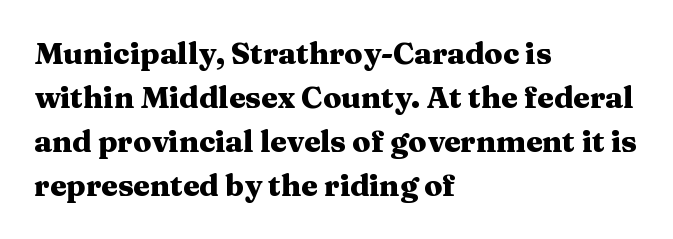
Q: Is the text bold? A: Yes.
Q: Is the text italic (slanted)? A: No, it is upright.
Q: Is the typeface a serif or a sans-serif typeface? A: Serif.
Q: Is the text underlined? A: No.
Q: How is the paragraph aligned? A: Left-aligned.
Q: Is the spacing between letters normal or unusually wide? A: Normal.
Q: Is the spacing between lines tight, normal or loose? A: Normal.
Q: Width (condensed, normal, or wide)? A: Wide.
Q: Stroke contrast? A: Medium.
Q: x-height? A: Medium.
Q: Monospaced? A: No.
